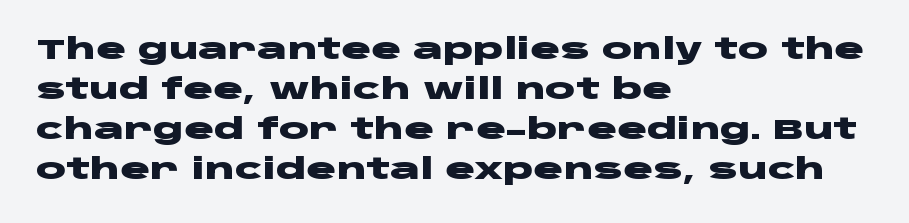
Q: Is the text bold? A: Yes.
Q: Is the text italic (slanted)? A: No, it is upright.
Q: Is the typeface a serif or a sans-serif typeface? A: Sans-serif.
Q: Is the text underlined? A: No.
Q: How is the paragraph aligned? A: Left-aligned.
Q: Is the spacing between letters normal or unusually wide? A: Normal.
Q: Is the spacing between lines tight, normal or loose? A: Normal.
Q: Width (condensed, normal, or wide)? A: Wide.
Q: Stroke contrast? A: Low.
Q: x-height? A: Large.
Q: Monospaced? A: No.
